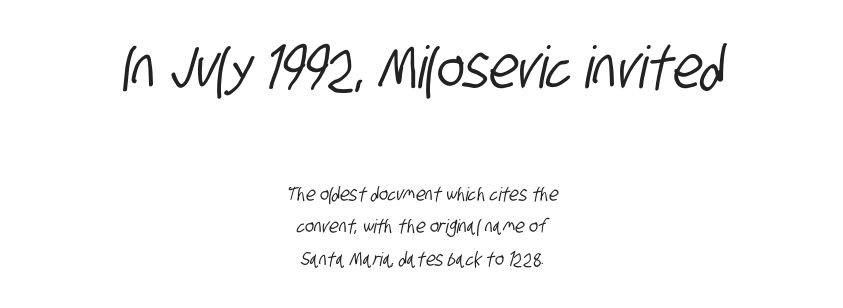
Q: Is the typeface a serif or a sans-serif typeface? A: Sans-serif.
Q: Is the text underlined? A: No.
Q: How is the paragraph aligned? A: Centered.
Q: Is the spacing between letters normal or unusually wide? A: Normal.
Q: Is the spacing between lines tight, normal or loose? A: Normal.
Q: Which block of text is set in a larger size, the first (top) or the second (bottom)? A: The first (top) one.
Q: Width (condensed, normal, or wide)? A: Condensed.
Q: Stroke contrast? A: Low.
Q: x-height? A: Large.
Q: Monospaced? A: No.
